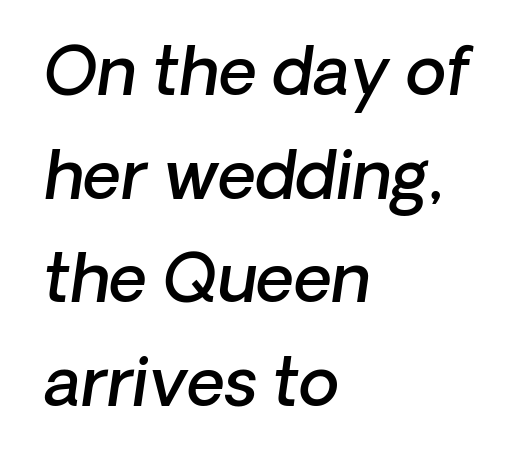
The image shows 66 px semibold type, italic (leaning right); set left-aligned, normal line spacing (1.57x), normal letter spacing, not underlined; low stroke contrast and a medium x-height.
